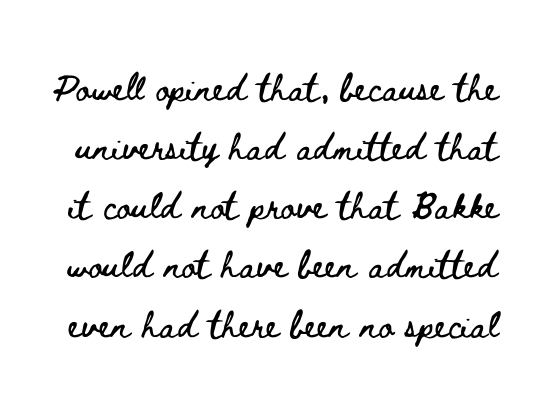
Q: Is the text italic (slanted)? A: Yes.
Q: Is the text underlined? A: No.
Q: Is the spacing between letters normal or unusually wide? A: Normal.
Q: Width (condensed, normal, or wide)? A: Wide.
Q: Stroke contrast? A: Low.
Q: x-height? A: Small.
Q: Monospaced? A: No.
